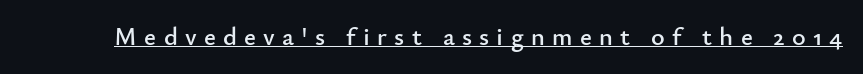
This rendering features underlined lettering. Every stem runs plumb, perpendicular to the baseline. The letters are spread apart with noticeably loose tracking.
